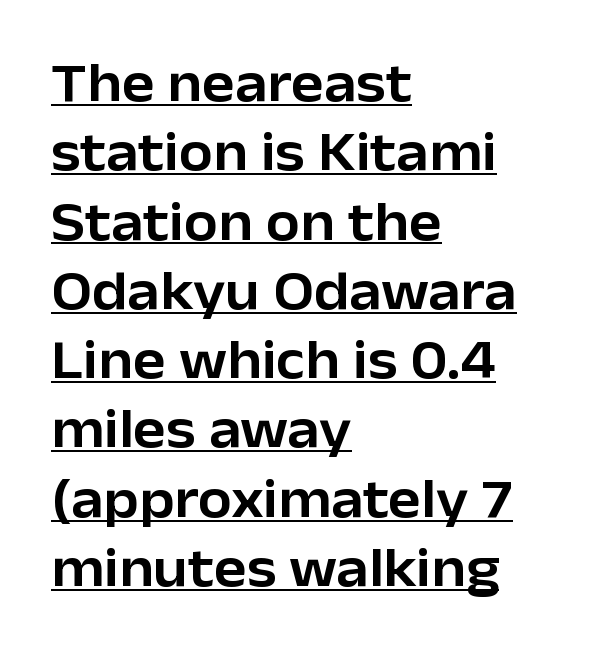
{"serif": "no", "italic": "no", "width": "normal", "stroke_contrast": "low", "x_height": "medium", "monospaced": "no", "underline": "yes", "align": "left", "line_spacing": "normal", "line_spacing_ratio": 1.26, "letter_spacing": "normal", "letter_spacing_em": 0.0, "glyph_px": 55}
